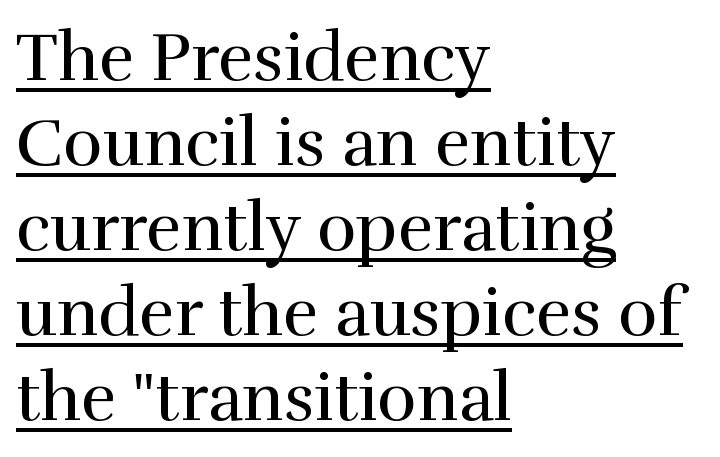
{"serif": "yes", "italic": "no", "bold": "no", "weight": "regular", "width": "normal", "x_height": "medium", "monospaced": "no", "underline": "yes", "align": "left", "line_spacing": "normal", "line_spacing_ratio": 1.27, "letter_spacing": "normal", "letter_spacing_em": 0.0, "glyph_px": 67}
